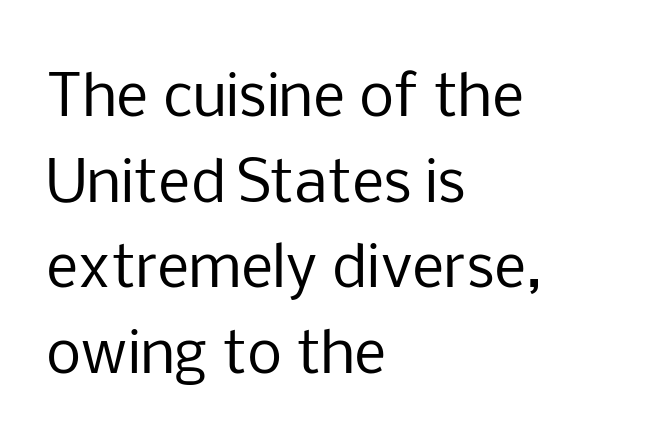
The image shows 56 px regular-weight sans-serif type, upright; set left-aligned, normal line spacing (1.53x), normal letter spacing, not underlined; low stroke contrast and a medium x-height.
